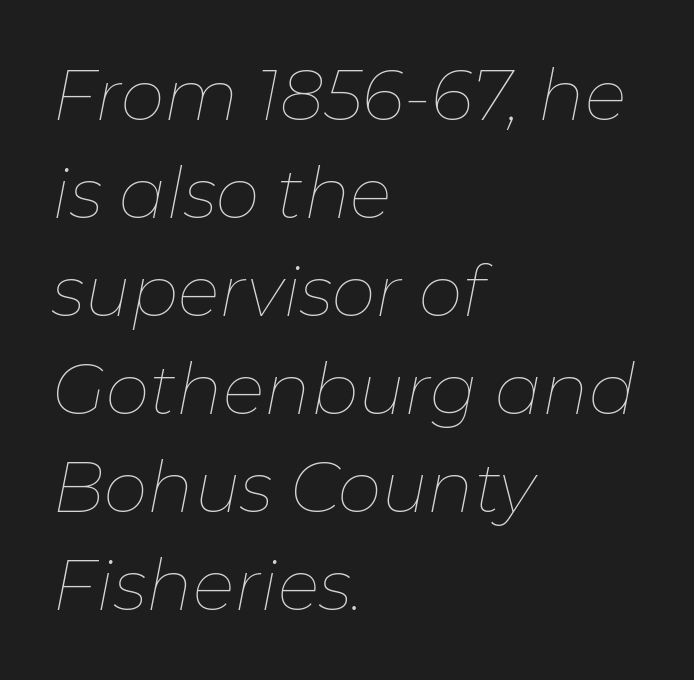
The image shows 70 px thin type, italic (leaning right); set left-aligned, normal line spacing (1.4x), normal letter spacing, not underlined; low stroke contrast and a medium x-height.
